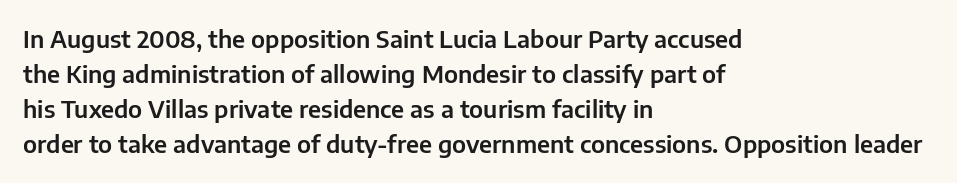
Style check: upright. The designer left line spacing at the default. Casual observation: everything's shoved over to the left. Tracking here is standard; glyphs follow each other at the usual distance. The foot of each line stays bare and open.
